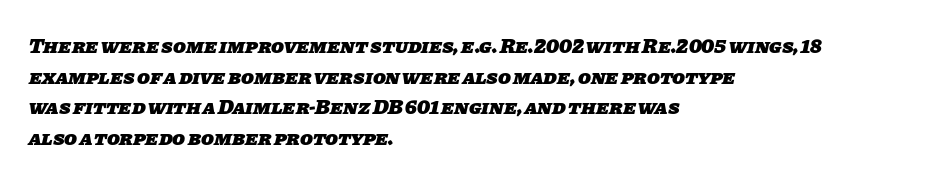
{"bold": "yes", "underline": "no", "align": "left", "line_spacing": "normal", "line_spacing_ratio": 1.46, "letter_spacing": "normal", "letter_spacing_em": 0.0, "glyph_px": 21}
